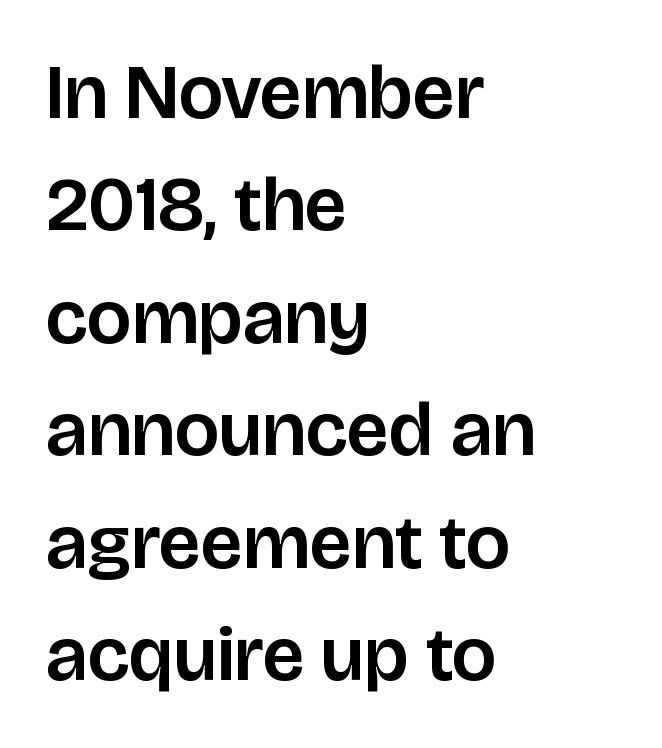
Q: Is the text italic (slanted)? A: No, it is upright.
Q: Is the typeface a serif or a sans-serif typeface? A: Sans-serif.
Q: Is the text underlined? A: No.
Q: How is the paragraph aligned? A: Left-aligned.
Q: Is the spacing between letters normal or unusually wide? A: Normal.
Q: Is the spacing between lines tight, normal or loose? A: Normal.
Q: Width (condensed, normal, or wide)? A: Normal.
Q: Stroke contrast? A: Low.
Q: x-height? A: Large.
Q: Monospaced? A: No.
